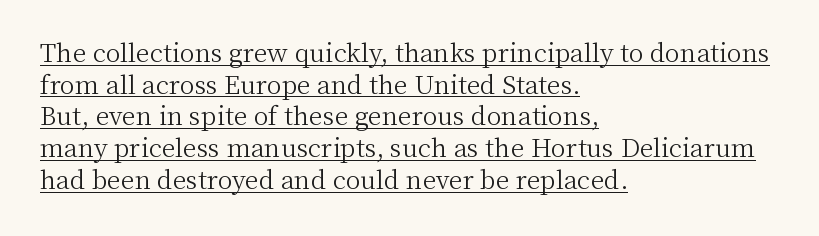
{"italic": "no", "bold": "no", "underline": "yes", "align": "left", "line_spacing": "normal", "line_spacing_ratio": 1.27, "letter_spacing": "normal", "letter_spacing_em": 0.0, "glyph_px": 25}
